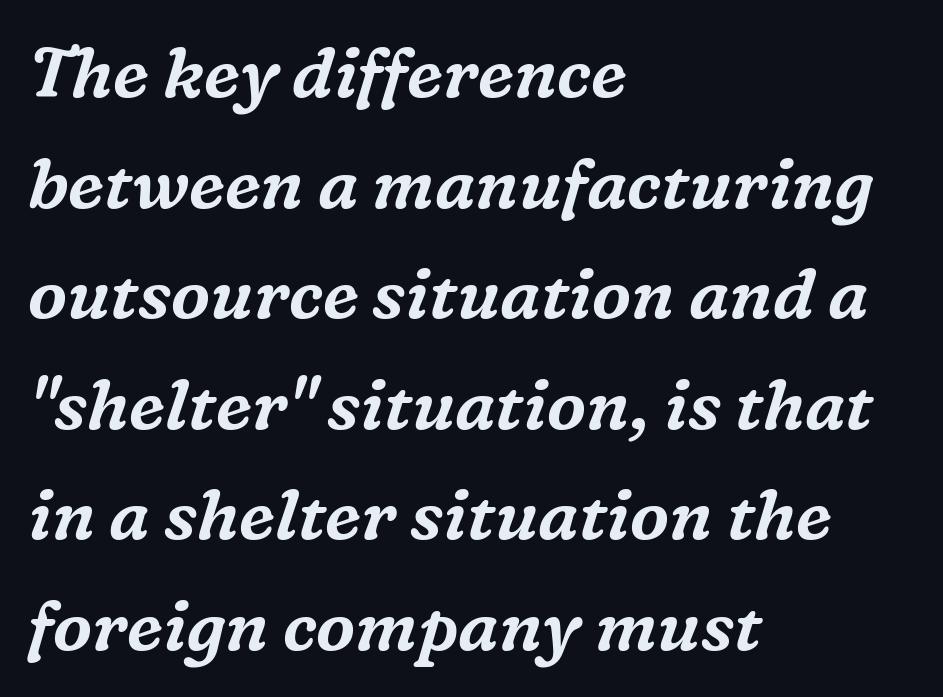
The image shows 70 px serif type, italic (leaning right); set left-aligned, normal line spacing (1.58x), normal letter spacing, not underlined; medium stroke contrast and a medium x-height.
